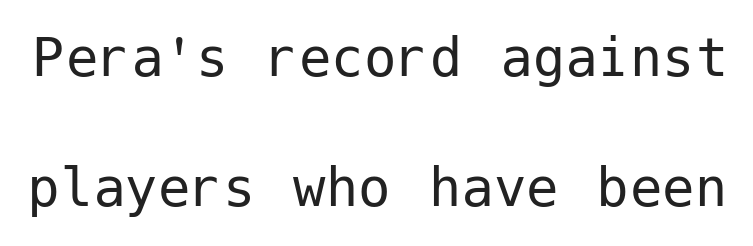
{"serif": "no", "italic": "no", "bold": "no", "weight": "regular", "width": "normal", "stroke_contrast": "low", "x_height": "medium", "underline": "no", "line_spacing": "loose", "line_spacing_ratio": 2.0, "letter_spacing": "normal", "letter_spacing_em": 0.0, "glyph_px": 65}
